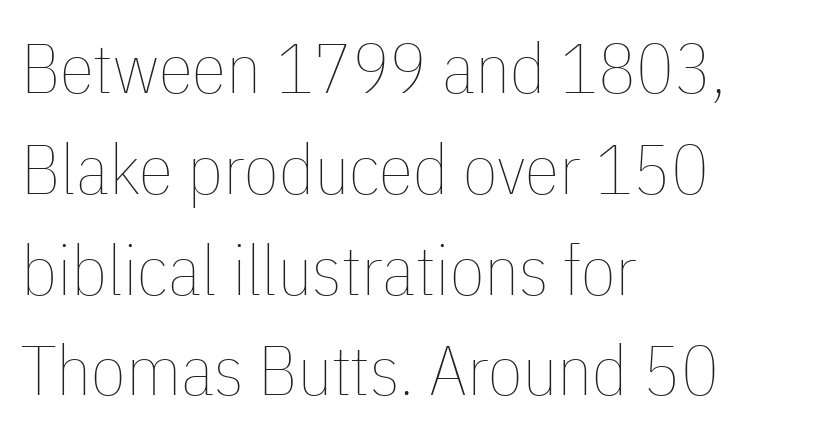
The image shows 70 px thin, condensed type, upright; set left-aligned, normal line spacing (1.44x), normal letter spacing, not underlined; low stroke contrast and a medium x-height.
